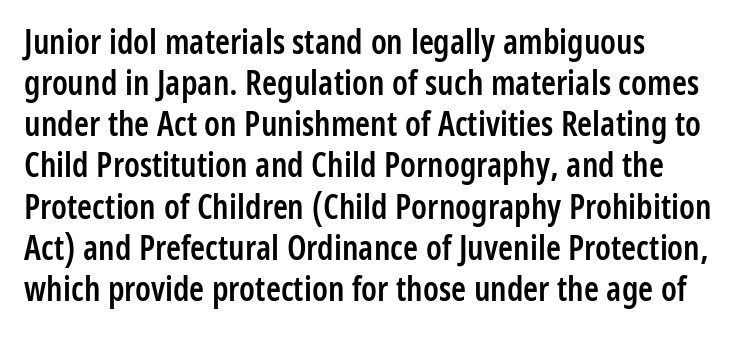
Between one letter and the next there's only the usual sliver of space. A typesetter would call this proportional, since set widths differ per character. Horizontally, the lines are justified to the leading edge only. A fair bit of extra ink — the face is semibold, not bold. The lettering holds an erect, upright posture throughout.
